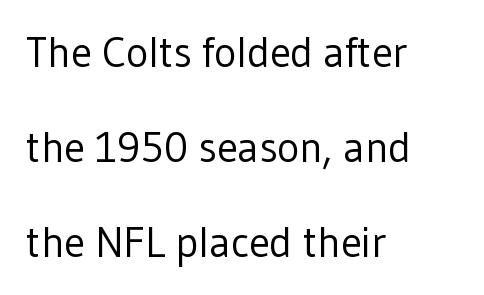
The image shows 42 px regular-weight sans-serif type, upright; set left-aligned, loose line spacing (2.26x), normal letter spacing, not underlined; low stroke contrast and a medium x-height.
